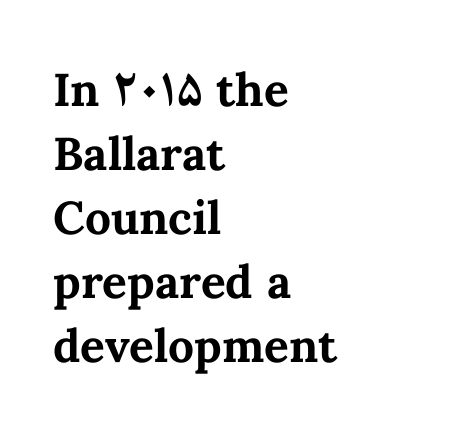
In CSS terms this would be text-align: left. The rendering uses natural spacing where letterforms have individual widths. Interline gaps are of average width in this sample. The string is rendered with underlining switched off. The letters stand straight up with perfectly vertical stems.
